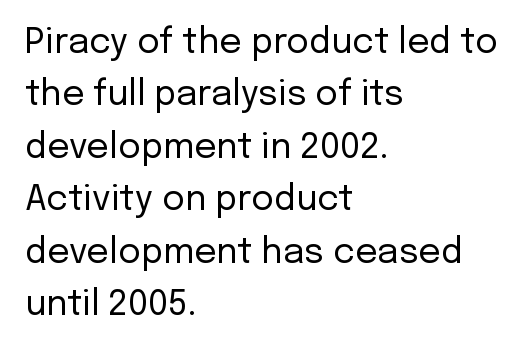
{"serif": "no", "italic": "no", "bold": "no", "weight": "regular", "width": "normal", "stroke_contrast": "low", "x_height": "medium", "monospaced": "no", "underline": "no", "align": "left", "line_spacing": "normal", "line_spacing_ratio": 1.5, "letter_spacing": "normal", "letter_spacing_em": 0.0, "glyph_px": 35}
